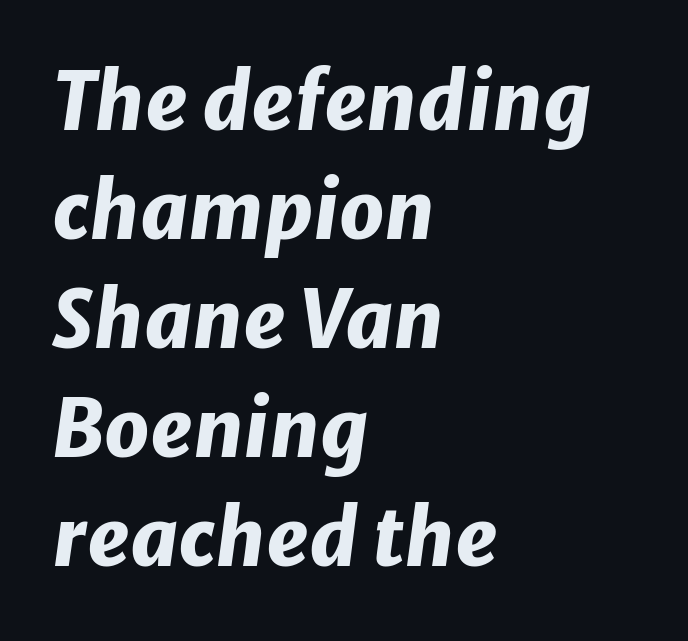
Q: Is the text bold? A: Yes.
Q: Is the text italic (slanted)? A: Yes, it leans right by about 8 degrees.
Q: Is the text underlined? A: No.
Q: How is the paragraph aligned? A: Left-aligned.
Q: Is the spacing between letters normal or unusually wide? A: Normal.
Q: Is the spacing between lines tight, normal or loose? A: Normal.
Q: Width (condensed, normal, or wide)? A: Normal.
Q: Stroke contrast? A: Low.
Q: x-height? A: Medium.
Q: Monospaced? A: No.
